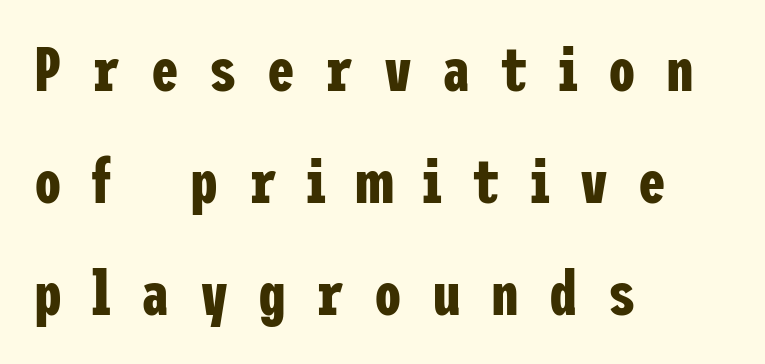
How heavy is the stroke? Heavy — this is a bold. Look at the bottom of the vertical strokes: they stop flat, with no serifs. Rendered with straight, roman letterforms. Which margin do the lines hug? The left one — the right edge is uneven. The strip under each line holds only bare page.
